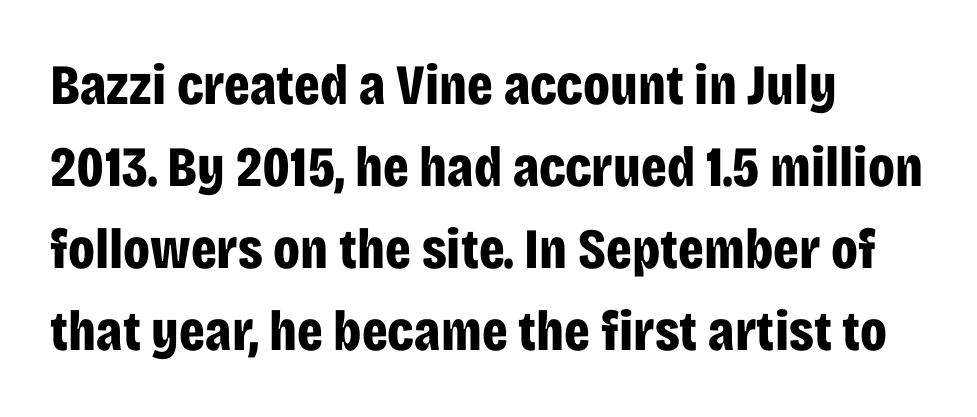
{"serif": "no", "italic": "no", "bold": "yes", "weight": "bold", "width": "condensed", "stroke_contrast": "low", "x_height": "large", "monospaced": "no", "underline": "no", "align": "left", "line_spacing": "normal", "line_spacing_ratio": 1.44, "letter_spacing": "normal", "letter_spacing_em": 0.0, "glyph_px": 57}
